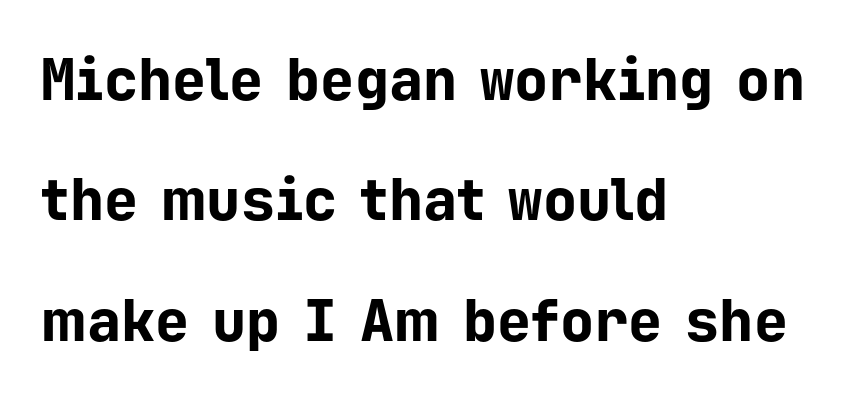
{"serif": "no", "italic": "no", "bold": "yes", "weight": "bold", "width": "normal", "stroke_contrast": "low", "x_height": "medium", "monospaced": "yes", "underline": "no", "align": "left", "line_spacing": "loose", "line_spacing_ratio": 2.11, "letter_spacing": "normal", "letter_spacing_em": 0.0, "glyph_px": 57}
